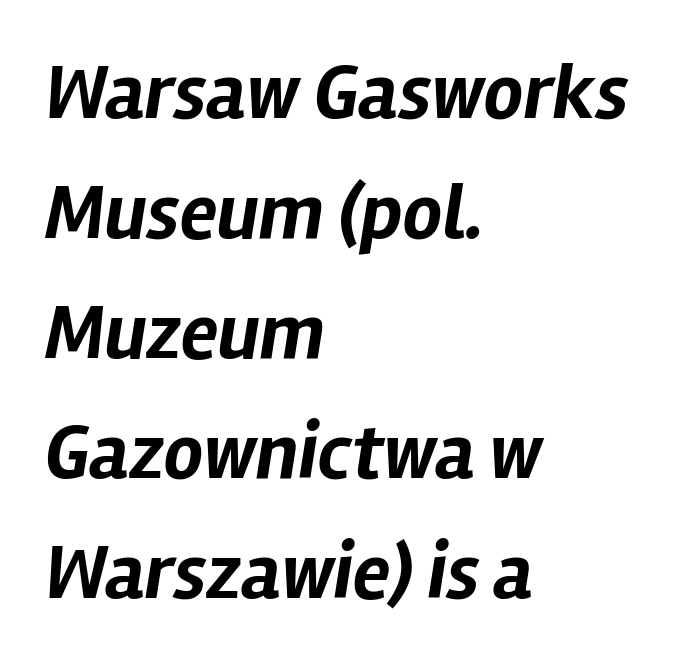
The image shows 78 px bold type, italic (leaning right); set left-aligned, normal line spacing (1.54x), normal letter spacing, not underlined; low stroke contrast and a medium x-height.
